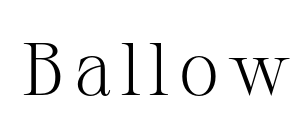
Q: Is the text bold? A: No.
Q: Is the text italic (slanted)? A: No, it is upright.
Q: Is the typeface a serif or a sans-serif typeface? A: Serif.
Q: Is the text underlined? A: No.
Q: Width (condensed, normal, or wide)? A: Normal.
Q: Stroke contrast? A: Medium.
Q: x-height? A: Medium.
Q: Monospaced? A: No.
